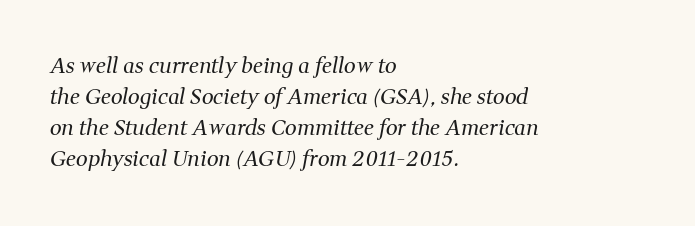
Q: Is the text bold? A: No.
Q: Is the text italic (slanted)? A: Yes, it leans right by about 11 degrees.
Q: Is the text underlined? A: No.
Q: How is the paragraph aligned? A: Left-aligned.
Q: Is the spacing between letters normal or unusually wide? A: Normal.
Q: Is the spacing between lines tight, normal or loose? A: Normal.
